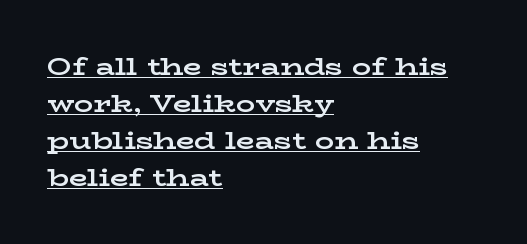
The image shows 24 px bold type, upright; set left-aligned, normal line spacing (1.54x), normal letter spacing, underlined.
